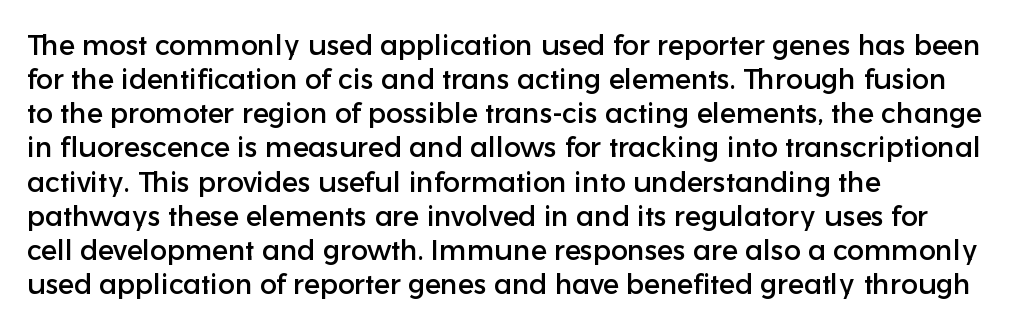
Q: Is the text italic (slanted)? A: No, it is upright.
Q: Is the typeface a serif or a sans-serif typeface? A: Sans-serif.
Q: Is the text underlined? A: No.
Q: How is the paragraph aligned? A: Left-aligned.
Q: Is the spacing between letters normal or unusually wide? A: Normal.
Q: Width (condensed, normal, or wide)? A: Normal.
Q: Stroke contrast? A: Low.
Q: x-height? A: Medium.
Q: Monospaced? A: No.
